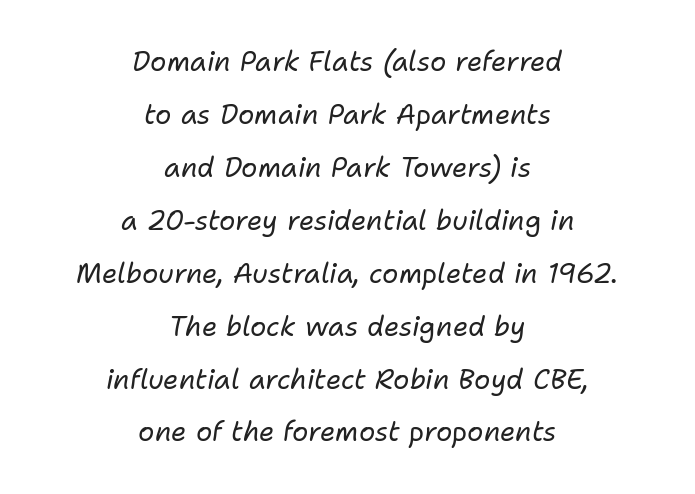
The image shows 27 px text type, italic (leaning right); set centered, loose line spacing (1.96x), normal letter spacing, not underlined.
